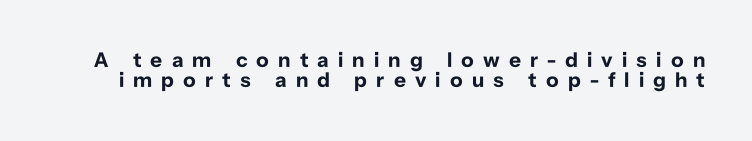
Q: Is the text bold? A: Yes.
Q: Is the text italic (slanted)? A: No, it is upright.
Q: Is the text underlined? A: No.
Q: Is the spacing between letters normal or unusually wide? A: Unusually wide.
Q: Is the spacing between lines tight, normal or loose? A: Tight.
